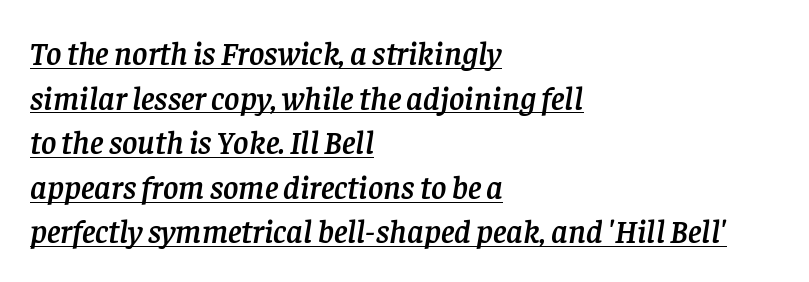
Q: Is the text italic (slanted)? A: Yes, it leans right by about 8 degrees.
Q: Is the typeface a serif or a sans-serif typeface? A: Serif.
Q: Is the text underlined? A: Yes.
Q: How is the paragraph aligned? A: Left-aligned.
Q: Is the spacing between letters normal or unusually wide? A: Normal.
Q: Is the spacing between lines tight, normal or loose? A: Normal.
Q: Width (condensed, normal, or wide)? A: Normal.
Q: Stroke contrast? A: Low.
Q: x-height? A: Large.
Q: Monospaced? A: No.
